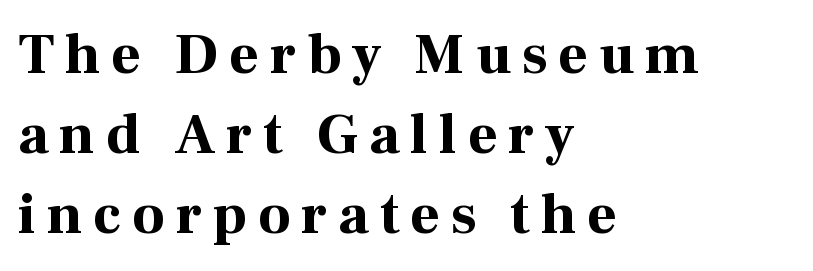
{"serif": "yes", "italic": "no", "bold": "yes", "weight": "bold", "width": "normal", "stroke_contrast": "high", "x_height": "medium", "monospaced": "no", "underline": "no", "align": "left", "line_spacing": "normal", "line_spacing_ratio": 1.4, "glyph_px": 57}
